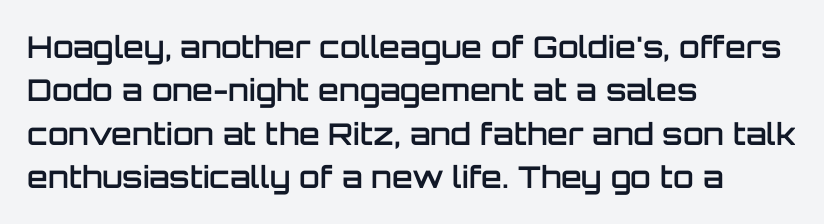
Q: Is the text bold? A: Semi-bold.
Q: Is the text italic (slanted)? A: No, it is upright.
Q: Is the typeface a serif or a sans-serif typeface? A: Sans-serif.
Q: Is the text underlined? A: No.
Q: How is the paragraph aligned? A: Left-aligned.
Q: Is the spacing between letters normal or unusually wide? A: Normal.
Q: Is the spacing between lines tight, normal or loose? A: Normal.
Q: Width (condensed, normal, or wide)? A: Normal.
Q: Stroke contrast? A: Low.
Q: x-height? A: Large.
Q: Monospaced? A: No.
